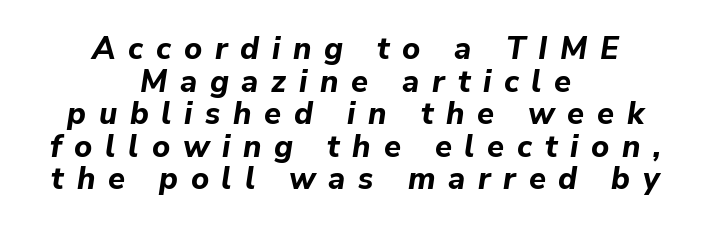
The rendering uses natural spacing where letterforms have individual widths. This rendering uses center alignment, leaving both contours irregular but symmetric. Compared with typical body copy, the letter spacing here is much looser. Plenty of ink on the page — the face is bold. Anything drawn beneath the words? Only blank space.
